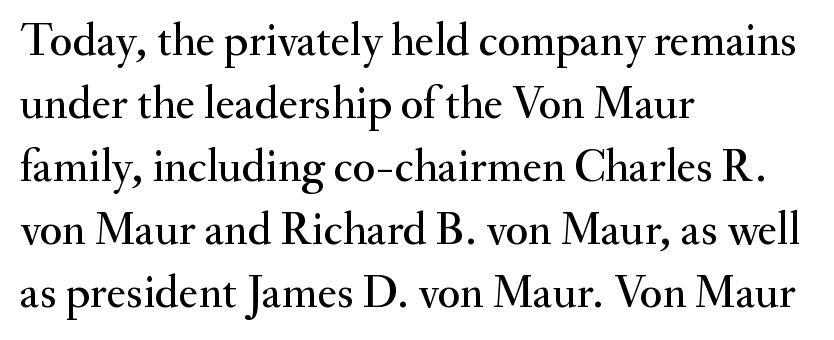
Q: Is the text italic (slanted)? A: No, it is upright.
Q: Is the typeface a serif or a sans-serif typeface? A: Serif.
Q: Is the text underlined? A: No.
Q: How is the paragraph aligned? A: Left-aligned.
Q: Is the spacing between letters normal or unusually wide? A: Normal.
Q: Is the spacing between lines tight, normal or loose? A: Normal.
Q: Width (condensed, normal, or wide)? A: Normal.
Q: Stroke contrast? A: Medium.
Q: x-height? A: Small.
Q: Monospaced? A: No.
